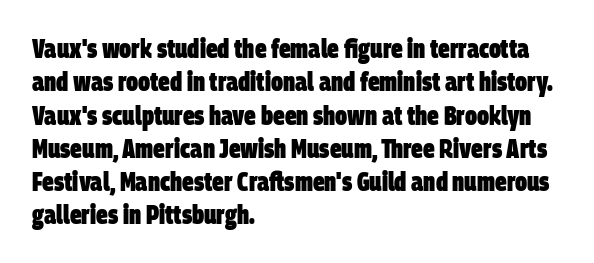
The image shows 26 px bold type; set left-aligned, normal line spacing (1.28x), normal letter spacing, not underlined.
